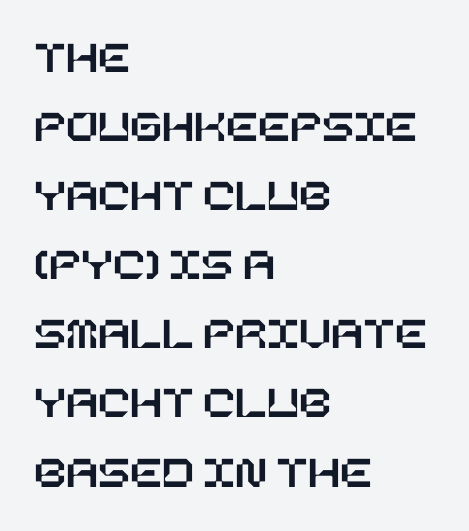
Check under the words: just untouched page. Characters follow at the spacing the type designer built in. It's the straight-up-and-down kind of type. The leading is moderate, giving the passage an even texture. This sample is left-justified, so line endings fall wherever the words run out.
